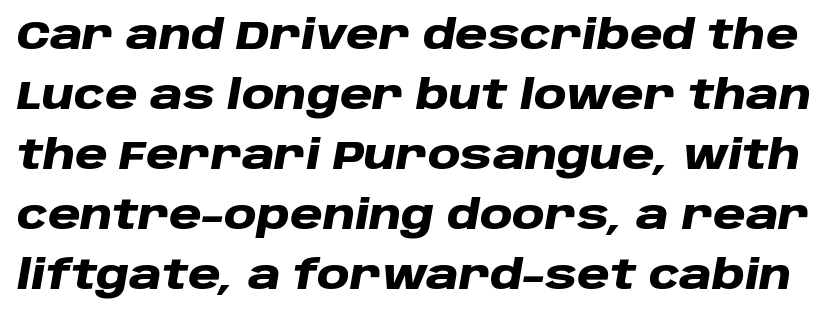
Q: Is the text bold? A: Yes.
Q: Is the text italic (slanted)? A: Yes, it leans right by about 10 degrees.
Q: Is the text underlined? A: No.
Q: Is the spacing between letters normal or unusually wide? A: Normal.
Q: Is the spacing between lines tight, normal or loose? A: Normal.
Q: Width (condensed, normal, or wide)? A: Wide.
Q: Stroke contrast? A: Low.
Q: x-height? A: Large.
Q: Monospaced? A: No.
